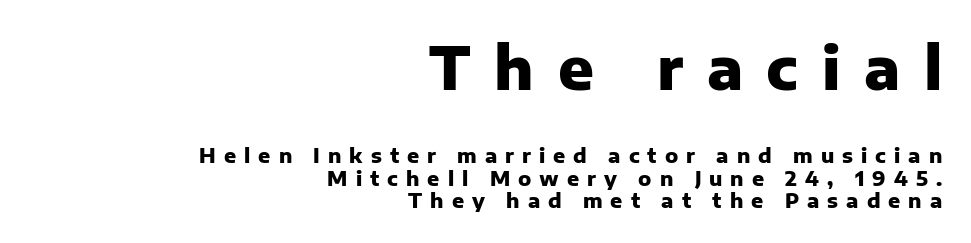
The image shows 59 px heavy sans-serif type, upright; set right-aligned, tight line spacing (1.12x), unusually wide letter spacing (+0.4 em), not underlined; the first (top) block is 2.95x larger; low stroke contrast and a medium x-height.
